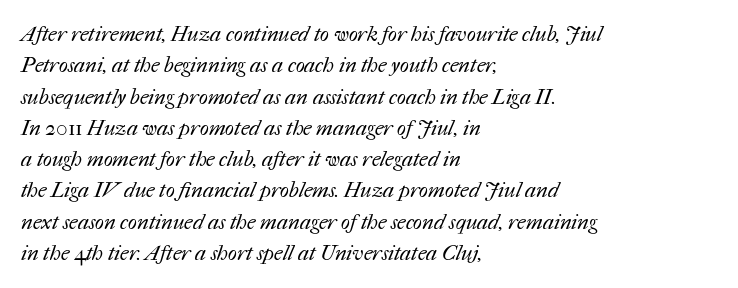
Horizontally, the lines are justified to the leading edge only. The space directly below the letters is spotless. There is no visible air inserted between adjacent glyphs. The face looks like a standard text weight, possibly lighter.
